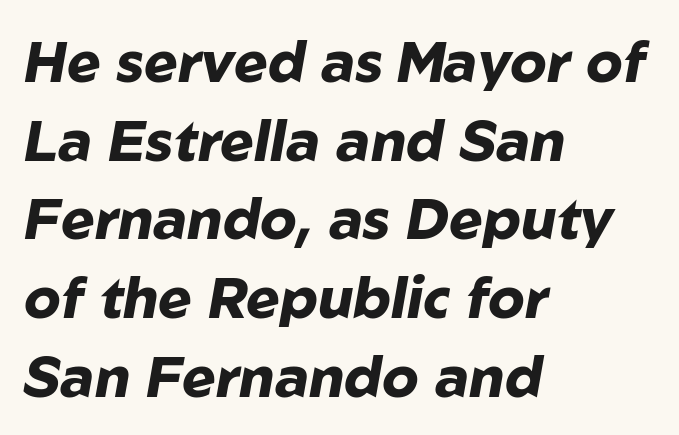
There is no visible air inserted between adjacent glyphs. The lettering tilts uniformly, giving the passage an italic look. Every row of glyphs begins at an identical x-position on the left. The line-height multiplier appears to be the usual default.
